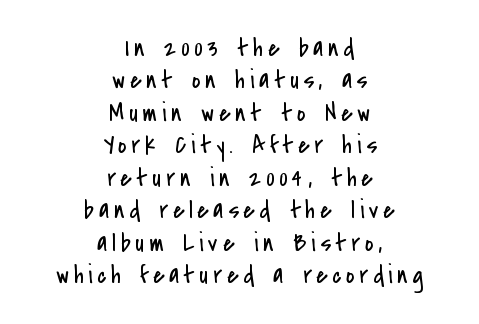
The image shows 26 px text type, upright; set centered, normal line spacing (1.25x), not underlined.
